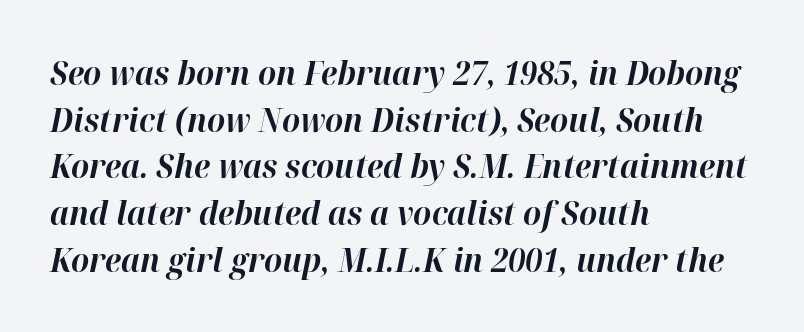
{"italic": "yes", "lean": "right", "slant_degrees": 12, "bold": "yes", "weight": "bold", "width": "normal", "stroke_contrast": "high", "x_height": "medium", "monospaced": "no", "underline": "no", "align": "left", "line_spacing": "normal", "line_spacing_ratio": 1.46, "letter_spacing": "normal", "letter_spacing_em": 0.0, "glyph_px": 32}
